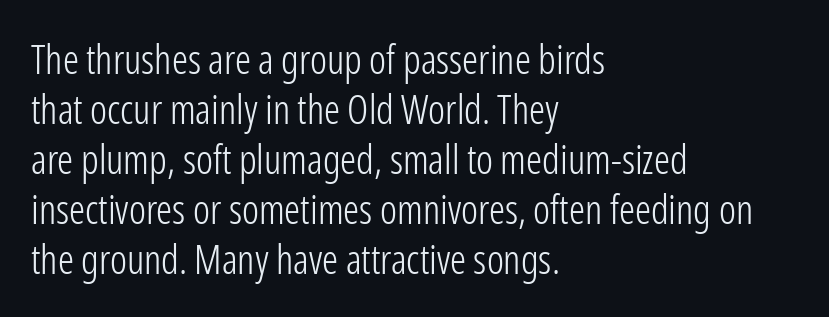
{"serif": "no", "italic": "no", "bold": "no", "weight": "light", "width": "condensed", "stroke_contrast": "low", "x_height": "medium", "monospaced": "no", "underline": "no", "align": "left", "line_spacing": "normal", "line_spacing_ratio": 1.25, "letter_spacing": "normal", "letter_spacing_em": 0.0, "glyph_px": 40}
